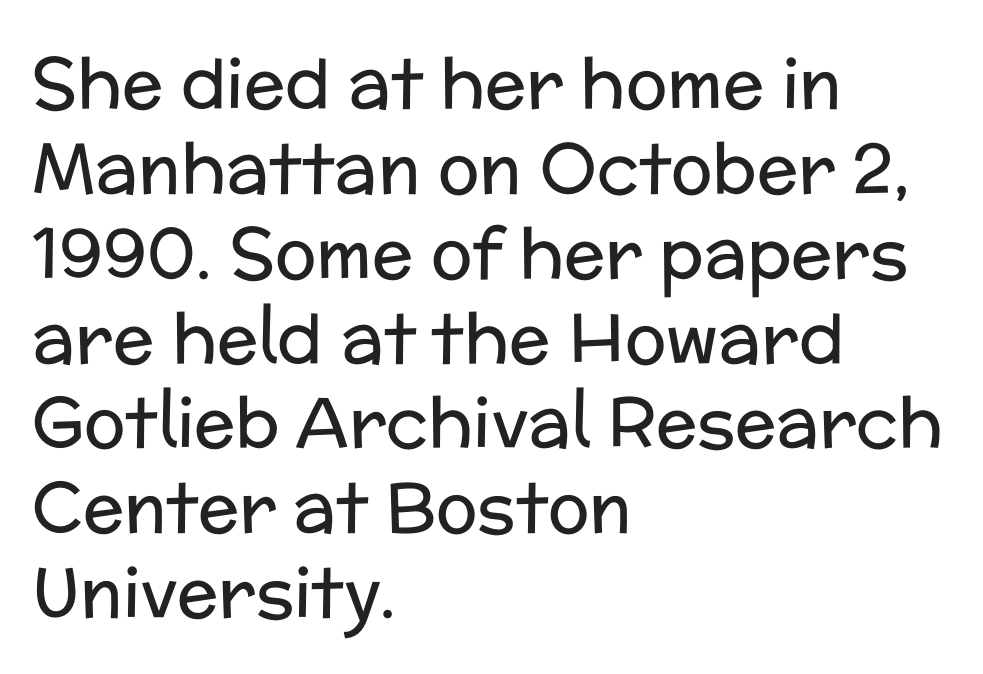
The typography opts for an upright posture over an oblique one. Observe the ordinary spacing: letters are neighbours, not strangers. Counters stay open thanks to moderate or lighter strokes. The words here are not underlined.
